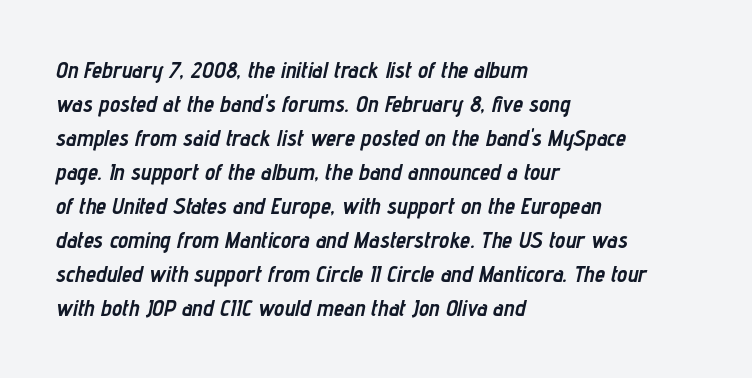
The image shows 23 px bold type, italic (leaning right); set left-aligned, normal line spacing (1.48x), normal letter spacing, not underlined.
